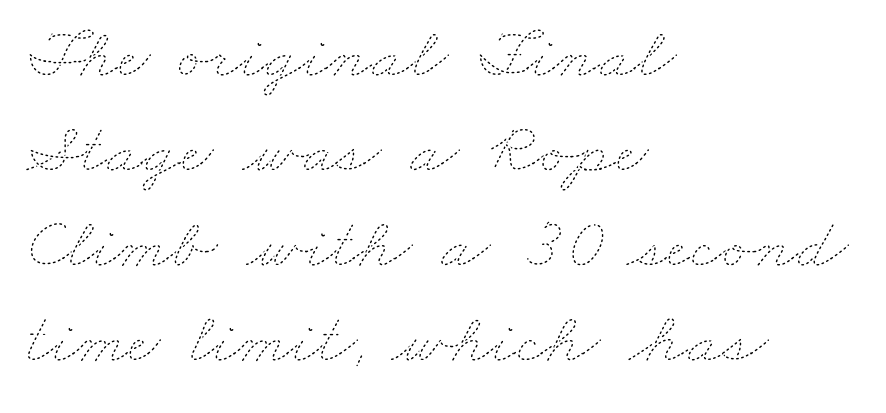
Q: Is the text bold? A: No.
Q: Is the text underlined? A: No.
Q: How is the paragraph aligned? A: Left-aligned.
Q: Is the spacing between letters normal or unusually wide? A: Normal.
Q: Is the spacing between lines tight, normal or loose? A: Normal.
Q: Width (condensed, normal, or wide)? A: Wide.
Q: Stroke contrast? A: Low.
Q: x-height? A: Small.
Q: Monospaced? A: No.
